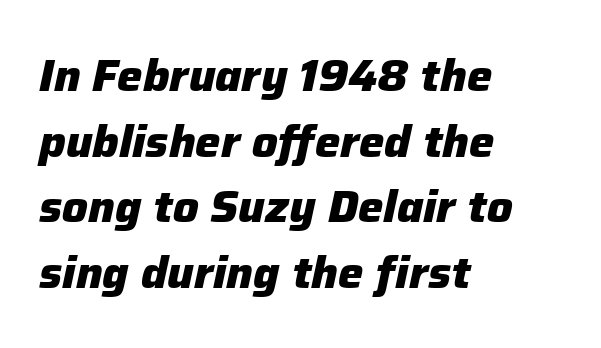
{"italic": "yes", "lean": "right", "slant_degrees": 12, "bold": "yes", "weight": "heavy", "width": "normal", "stroke_contrast": "low", "x_height": "medium", "monospaced": "no", "underline": "no", "align": "left", "line_spacing": "normal", "line_spacing_ratio": 1.46, "letter_spacing": "normal", "letter_spacing_em": 0.0, "glyph_px": 45}
